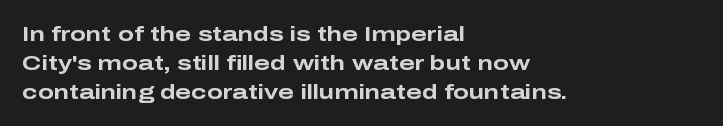
The lines are quadded left. These lines keep a tight, regular rhythm from letter to letter. The gap between lines stays unmarked. It's the straight-up-and-down kind of type. The rendering uses a moderate line-height, typical for paragraphs. Pretty heavy lettering here — definitely bold.
